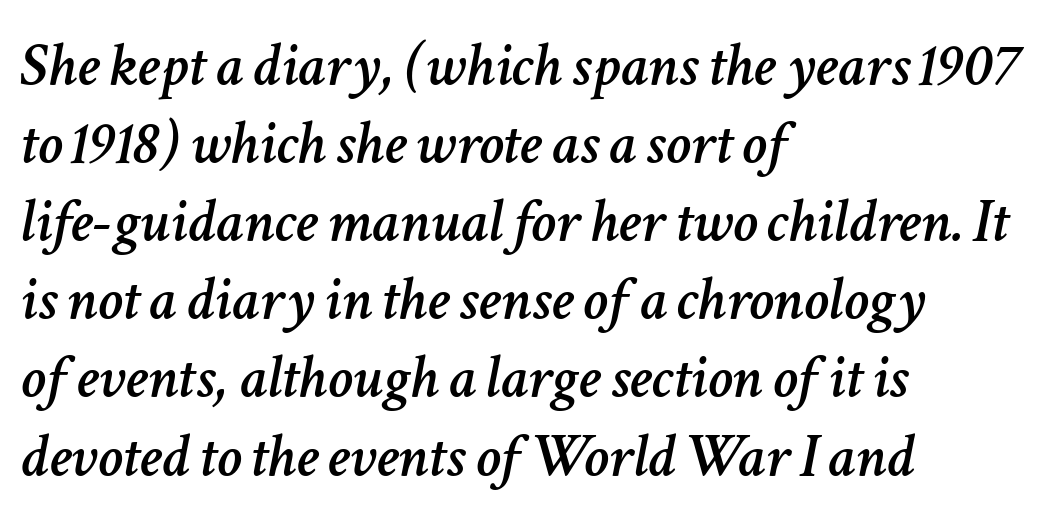
The image shows 63 px text type, italic (leaning right); set left-aligned, line spacing 1.24x, normal letter spacing, not underlined; low stroke contrast and a medium x-height.
